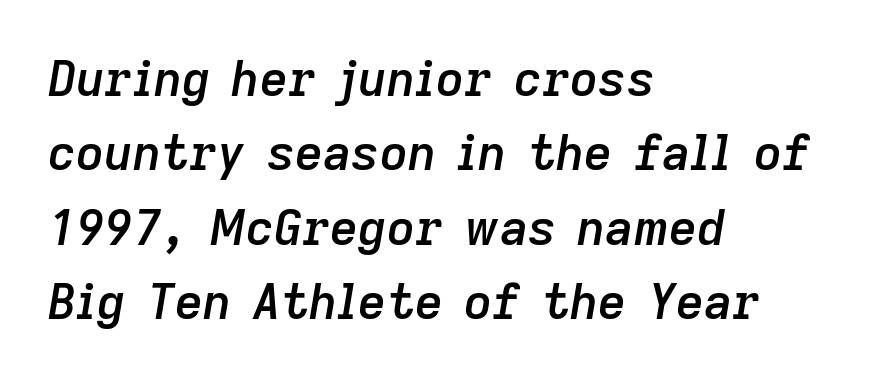
{"italic": "yes", "lean": "right", "slant_degrees": 9, "bold": "semi", "weight": "semibold", "width": "normal", "stroke_contrast": "low", "x_height": "medium", "monospaced": "no", "underline": "no", "align": "left", "line_spacing": "normal", "line_spacing_ratio": 1.52, "letter_spacing": "normal", "letter_spacing_em": 0.0, "glyph_px": 49}
